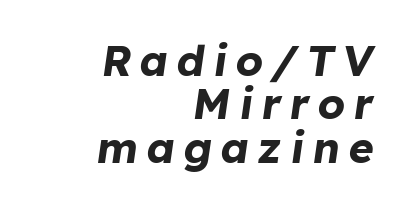
{"italic": "yes", "lean": "right", "slant_degrees": 8, "bold": "yes", "weight": "bold", "width": "normal", "stroke_contrast": "low", "x_height": "medium", "monospaced": "no", "underline": "no", "align": "right", "line_spacing": "tight", "line_spacing_ratio": 1.01, "letter_spacing": "wide", "letter_spacing_em": 0.2, "glyph_px": 43}
